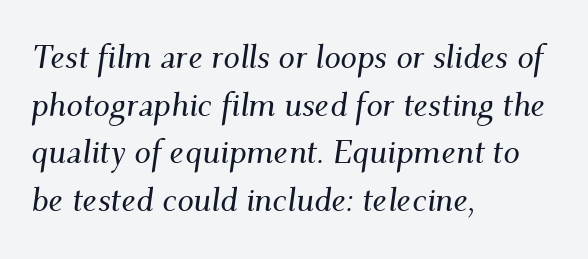
{"serif": "yes", "italic": "yes", "lean": "right", "slant_degrees": 9, "width": "normal", "stroke_contrast": "medium", "x_height": "small", "monospaced": "no", "underline": "no", "align": "left", "line_spacing": "normal", "line_spacing_ratio": 1.44, "letter_spacing": "normal", "letter_spacing_em": 0.0, "glyph_px": 33}
